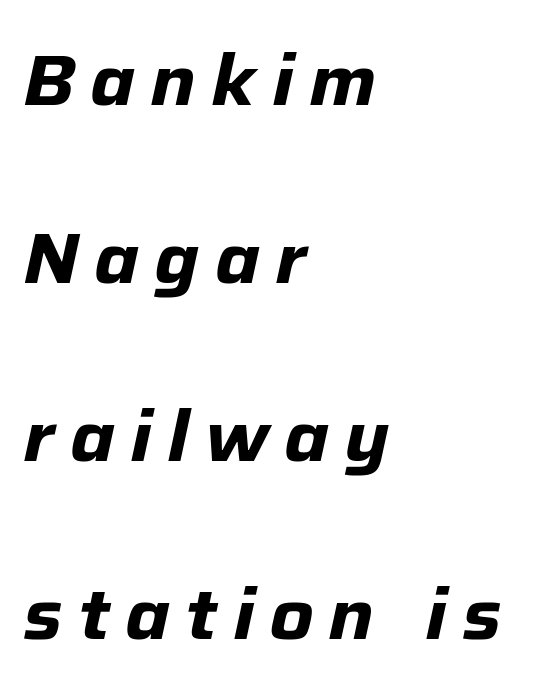
{"italic": "yes", "lean": "right", "slant_degrees": 12, "bold": "yes", "weight": "bold", "width": "normal", "stroke_contrast": "low", "x_height": "medium", "monospaced": "no", "underline": "no", "align": "left", "line_spacing": "loose", "line_spacing_ratio": 2.47, "letter_spacing": "wide", "letter_spacing_em": 0.21, "glyph_px": 72}
